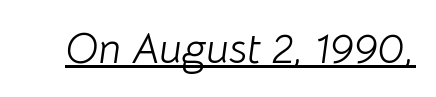
{"italic": "yes", "lean": "right", "slant_degrees": 8, "bold": "no", "weight": "light", "width": "normal", "stroke_contrast": "low", "x_height": "medium", "monospaced": "no", "underline": "yes", "letter_spacing": "normal", "letter_spacing_em": 0.0, "glyph_px": 43}
